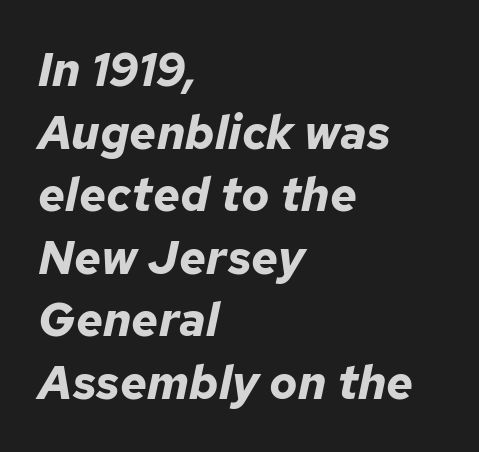
The image shows 47 px bold type, italic (leaning right); set left-aligned, normal line spacing (1.33x), normal letter spacing, not underlined; low stroke contrast and a medium x-height.
